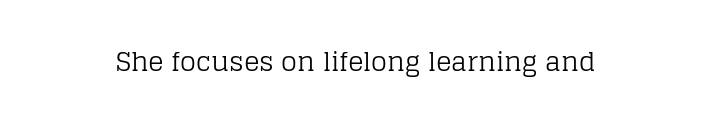
A roman cut, with each character standing at attention. Decoration check: the copy has no underline. The gaps between neighbouring characters are ordinary and unremarkable. Bold? No — there's no thickening of the strokes.
